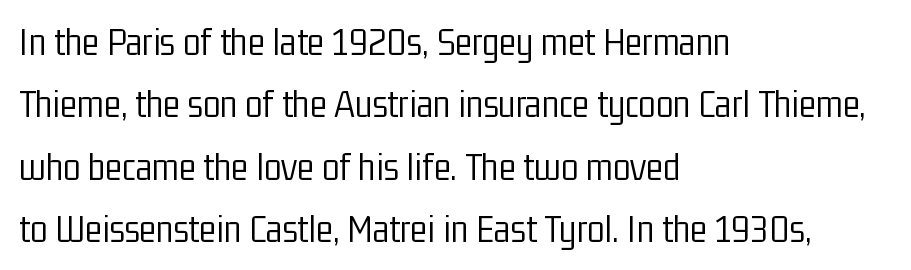
Q: Is the text bold? A: No.
Q: Is the text italic (slanted)? A: No, it is upright.
Q: Is the typeface a serif or a sans-serif typeface? A: Sans-serif.
Q: Is the text underlined? A: No.
Q: How is the paragraph aligned? A: Left-aligned.
Q: Is the spacing between letters normal or unusually wide? A: Normal.
Q: Is the spacing between lines tight, normal or loose? A: Normal.
Q: Width (condensed, normal, or wide)? A: Condensed.
Q: Stroke contrast? A: Low.
Q: x-height? A: Medium.
Q: Monospaced? A: No.
